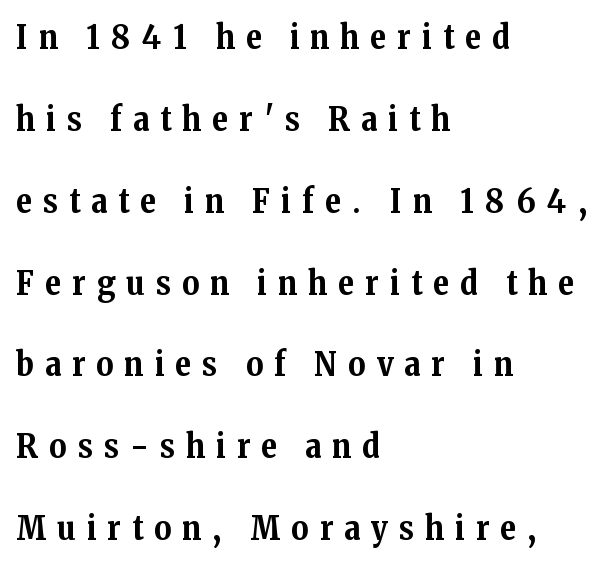
Q: Is the text bold? A: Yes.
Q: Is the text italic (slanted)? A: No, it is upright.
Q: Is the typeface a serif or a sans-serif typeface? A: Serif.
Q: Is the text underlined? A: No.
Q: How is the paragraph aligned? A: Left-aligned.
Q: Is the spacing between letters normal or unusually wide? A: Unusually wide.
Q: Is the spacing between lines tight, normal or loose? A: Loose.
Q: Width (condensed, normal, or wide)? A: Normal.
Q: Stroke contrast? A: Medium.
Q: x-height? A: Medium.
Q: Monospaced? A: No.
